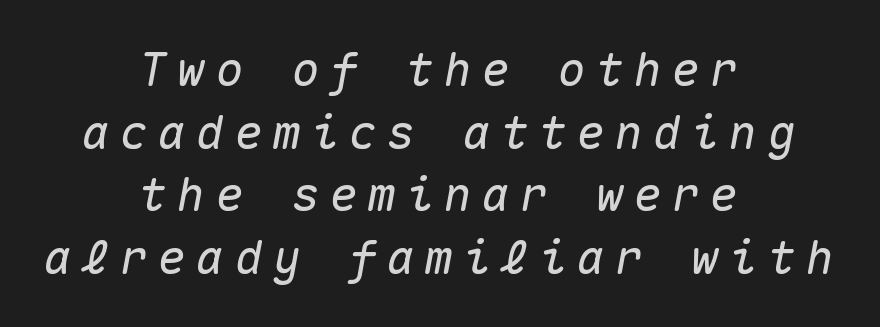
The image shows 47 px text type, italic (leaning right), monospaced; set centered, normal line spacing (1.33x), unusually wide letter spacing (+0.21 em), not underlined; medium stroke contrast and a medium x-height.
